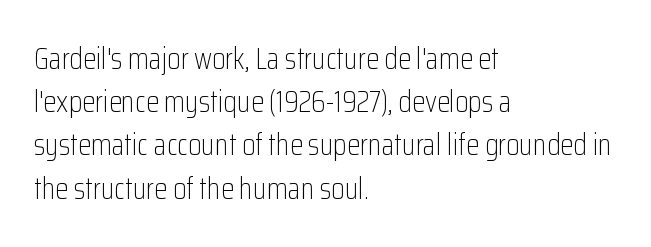
Q: Is the text bold? A: No.
Q: Is the text italic (slanted)? A: No, it is upright.
Q: Is the typeface a serif or a sans-serif typeface? A: Sans-serif.
Q: Is the text underlined? A: No.
Q: How is the paragraph aligned? A: Left-aligned.
Q: Is the spacing between letters normal or unusually wide? A: Normal.
Q: Is the spacing between lines tight, normal or loose? A: Normal.
Q: Width (condensed, normal, or wide)? A: Condensed.
Q: Stroke contrast? A: Low.
Q: x-height? A: Medium.
Q: Monospaced? A: No.
